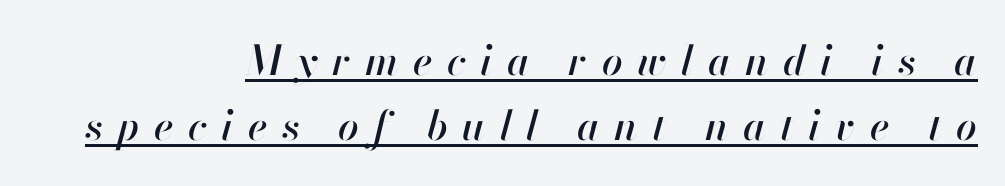
The image shows 41 px text type, italic (leaning right); set right-aligned, normal line spacing (1.59x), unusually wide letter spacing (+0.35 em), underlined; high stroke contrast and a small x-height.
